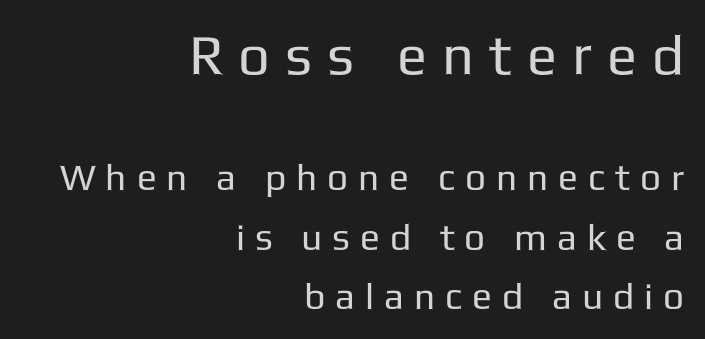
The image shows 56 px regular-weight sans-serif type, upright; set right-aligned, normal line spacing (1.6x), unusually wide letter spacing (+0.27 em), not underlined; the first (top) block is 1.51x larger; low stroke contrast and a medium x-height.
